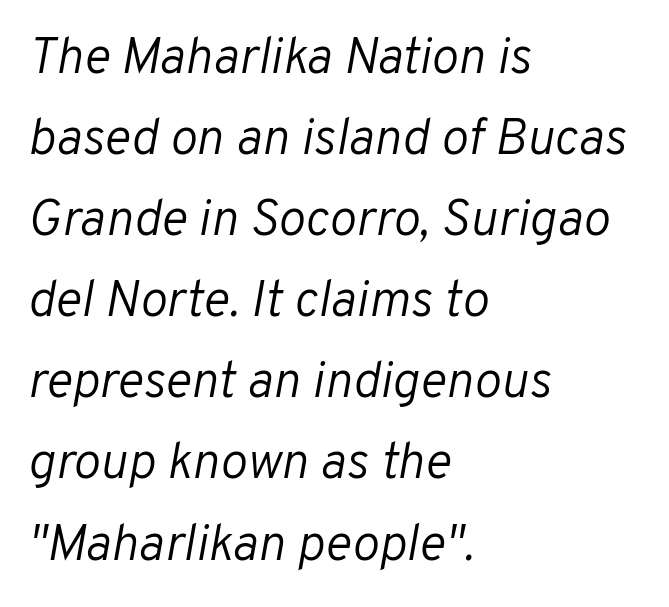
{"italic": "yes", "lean": "right", "slant_degrees": 10, "bold": "no", "weight": "light", "width": "normal", "stroke_contrast": "low", "x_height": "medium", "monospaced": "no", "underline": "no", "align": "left", "line_spacing": "normal", "line_spacing_ratio": 1.59, "letter_spacing": "normal", "letter_spacing_em": 0.0, "glyph_px": 51}
